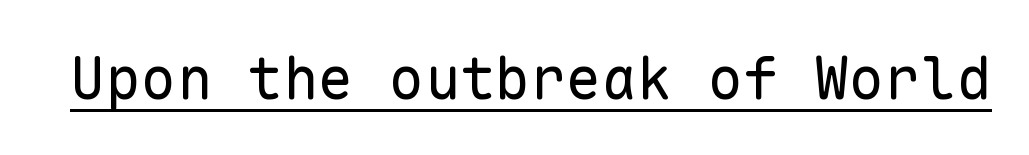
{"serif": "no", "italic": "no", "bold": "no", "weight": "regular", "width": "normal", "stroke_contrast": "low", "x_height": "medium", "monospaced": "yes", "underline": "yes", "letter_spacing": "normal", "letter_spacing_em": 0.0, "glyph_px": 59}
